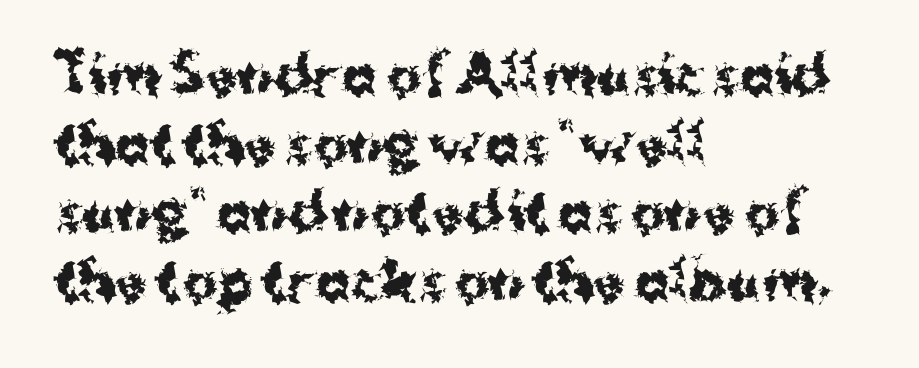
The image shows 52 px bold sans-serif type, upright; set left-aligned, normal line spacing (1.32x), normal letter spacing, not underlined; medium stroke contrast and a medium x-height.
